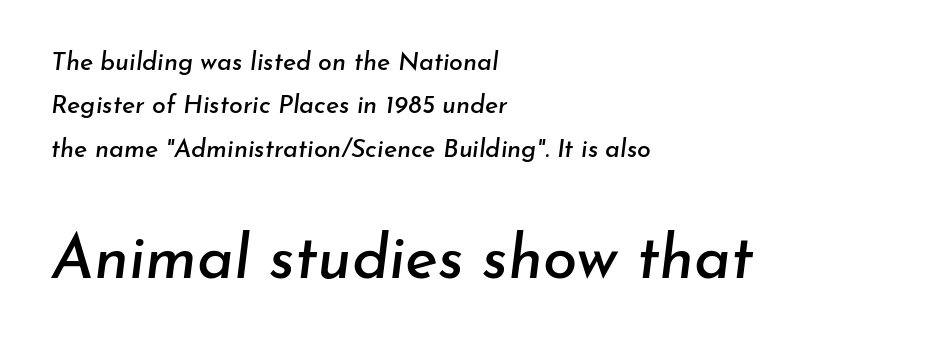
{"italic": "yes", "lean": "right", "slant_degrees": 7, "width": "normal", "stroke_contrast": "low", "x_height": "small", "monospaced": "no", "underline": "no", "align": "left", "line_spacing_ratio": 1.74, "letter_spacing": "normal", "letter_spacing_em": 0.0, "larger_block": "second", "size_ratio": 2.48, "glyph_px": 62}
